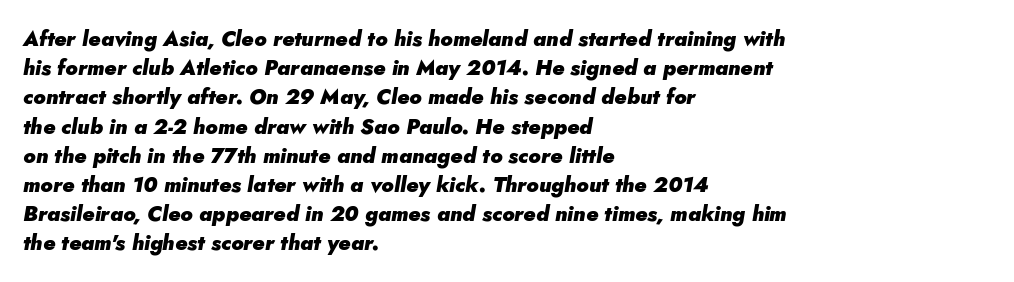
Q: Is the text bold? A: Yes.
Q: Is the text italic (slanted)? A: Yes, it leans right by about 5 degrees.
Q: Is the text underlined? A: No.
Q: How is the paragraph aligned? A: Left-aligned.
Q: Is the spacing between letters normal or unusually wide? A: Normal.
Q: Is the spacing between lines tight, normal or loose? A: Normal.
